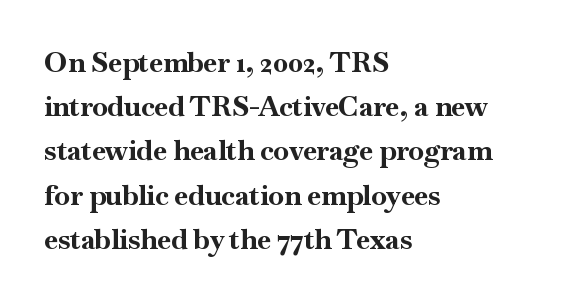
Set as a true bold cut, around the 700 mark. Style check: upright. The face used here is proportionally spaced, like ordinary book or web type. The line-height multiplier appears to be the usual default. Left-aligned paragraph, ragged on the right.
